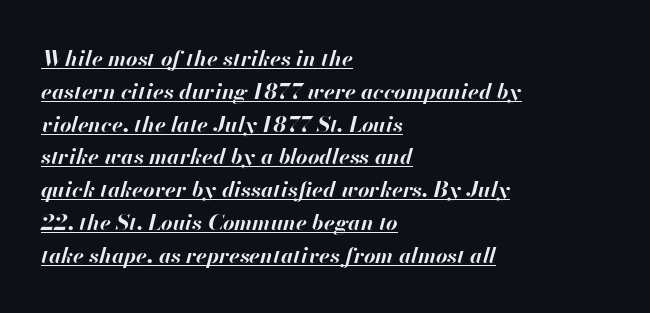
The image shows 22 px bold type, italic (leaning right); set left-aligned, normal line spacing (1.49x), normal letter spacing, underlined.
